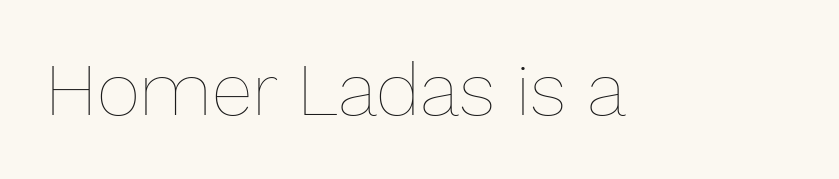
{"italic": "no", "bold": "no", "weight": "thin", "width": "normal", "stroke_contrast": "low", "x_height": "medium", "monospaced": "no", "underline": "no", "letter_spacing": "normal", "letter_spacing_em": 0.0, "glyph_px": 75}
